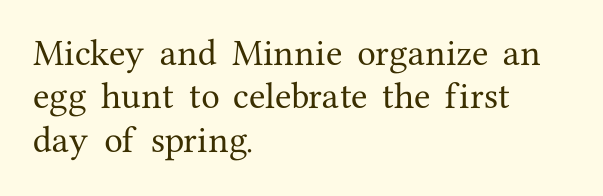
Q: Is the text italic (slanted)? A: No, it is upright.
Q: Is the typeface a serif or a sans-serif typeface? A: Serif.
Q: Is the text underlined? A: No.
Q: How is the paragraph aligned? A: Left-aligned.
Q: Is the spacing between letters normal or unusually wide? A: Normal.
Q: Is the spacing between lines tight, normal or loose? A: Normal.
Q: Width (condensed, normal, or wide)? A: Normal.
Q: Stroke contrast? A: Medium.
Q: x-height? A: Medium.
Q: Monospaced? A: No.
